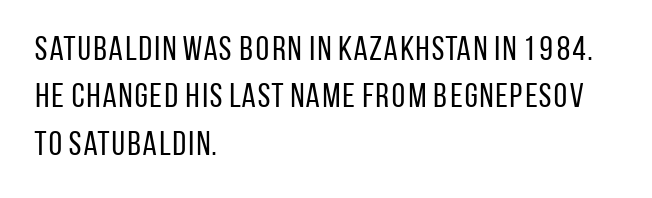
The image shows 34 px regular-weight, condensed sans-serif type, upright; set left-aligned, normal line spacing (1.39x), normal letter spacing, not underlined; low stroke contrast and a large x-height.
